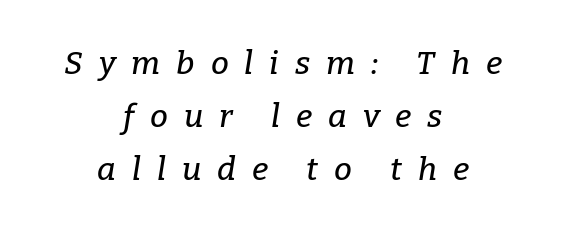
{"serif": "yes", "italic": "yes", "lean": "right", "slant_degrees": 9, "width": "normal", "stroke_contrast": "low", "x_height": "medium", "monospaced": "no", "underline": "no", "align": "center", "line_spacing": "normal", "line_spacing_ratio": 1.66, "letter_spacing": "wide", "letter_spacing_em": 0.5, "glyph_px": 32}
